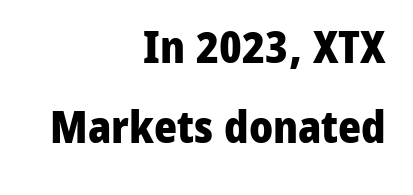
Q: Is the text bold? A: Yes.
Q: Is the text italic (slanted)? A: No, it is upright.
Q: Is the typeface a serif or a sans-serif typeface? A: Sans-serif.
Q: Is the text underlined? A: No.
Q: How is the paragraph aligned? A: Right-aligned.
Q: Is the spacing between letters normal or unusually wide? A: Normal.
Q: Width (condensed, normal, or wide)? A: Normal.
Q: Stroke contrast? A: Low.
Q: x-height? A: Medium.
Q: Monospaced? A: No.
